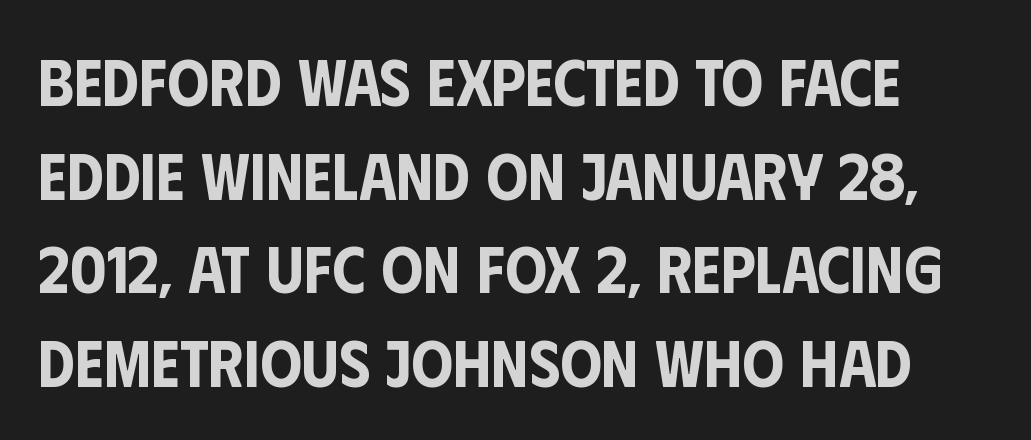
The strip under each line holds only bare page. The horizontal fit of the characters is conventional and even. The passage shown stacks its lines at a standard gap. The face used here is proportionally spaced, like ordinary book or web type. Italic: no, the glyphs are upright roman.
